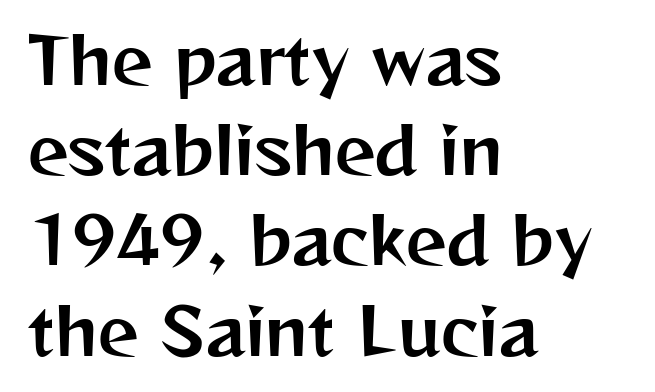
The image shows 64 px sans-serif type, upright; set left-aligned, normal line spacing (1.41x), normal letter spacing, not underlined; medium stroke contrast and a medium x-height.
